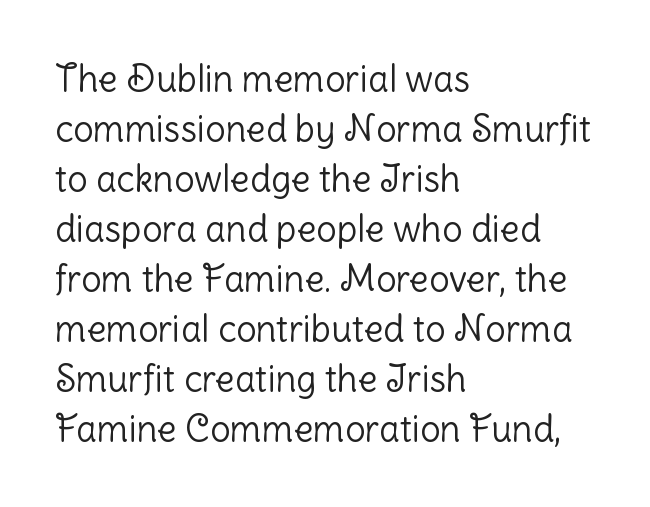
{"serif": "no", "italic": "no", "bold": "no", "weight": "light", "width": "normal", "stroke_contrast": "low", "x_height": "medium", "monospaced": "no", "underline": "no", "align": "left", "line_spacing": "normal", "line_spacing_ratio": 1.39, "letter_spacing": "normal", "letter_spacing_em": 0.0, "glyph_px": 36}
